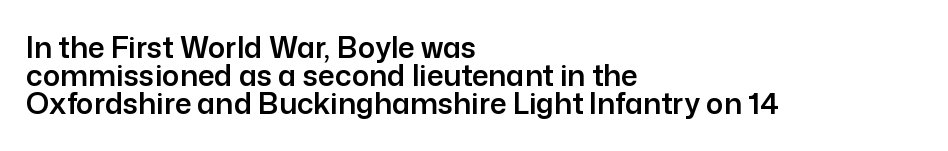
Q: Is the text italic (slanted)? A: No, it is upright.
Q: Is the typeface a serif or a sans-serif typeface? A: Sans-serif.
Q: Is the text underlined? A: No.
Q: How is the paragraph aligned? A: Left-aligned.
Q: Is the spacing between letters normal or unusually wide? A: Normal.
Q: Is the spacing between lines tight, normal or loose? A: Tight.
Q: Width (condensed, normal, or wide)? A: Normal.
Q: Stroke contrast? A: Low.
Q: x-height? A: Medium.
Q: Monospaced? A: No.
